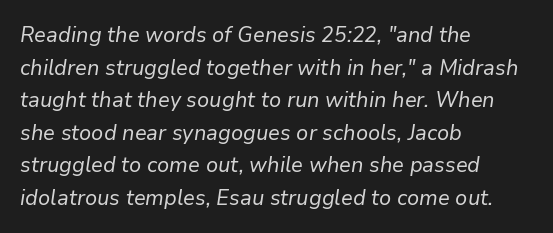
The image shows 21 px text type, italic (leaning right); set left-aligned, normal line spacing (1.55x), normal letter spacing, not underlined.
